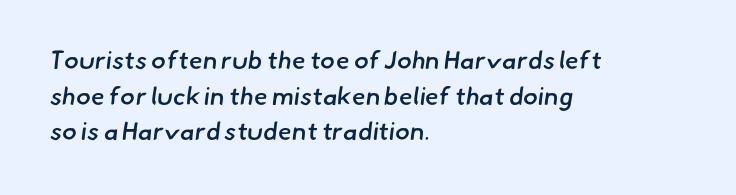
Q: Is the text bold? A: Semi-bold.
Q: Is the text underlined? A: No.
Q: How is the paragraph aligned? A: Left-aligned.
Q: Is the spacing between letters normal or unusually wide? A: Normal.
Q: Is the spacing between lines tight, normal or loose? A: Normal.
